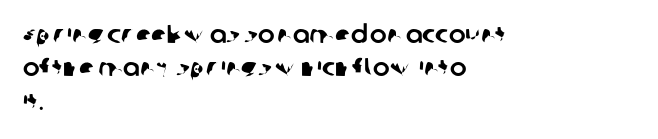
Line beginnings align vertically; line endings do not. Is the letter spacing exaggerated? No — it looks like the ordinary default. The designer left line spacing at the default. The string is rendered with underlining switched off.
